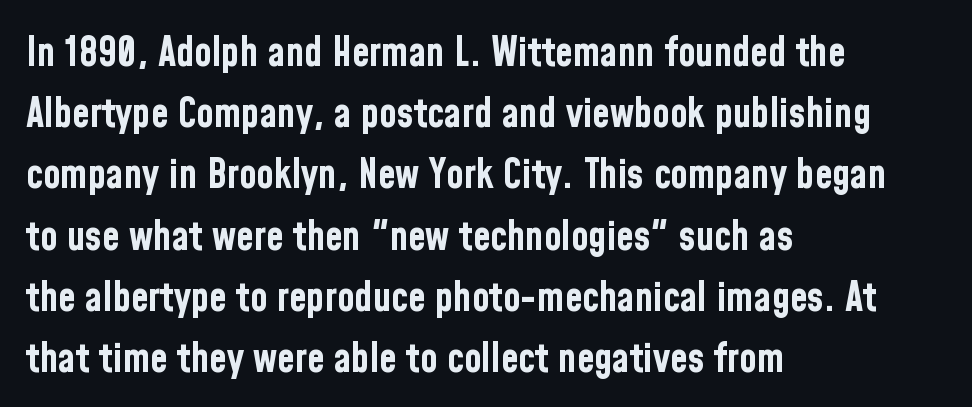
Q: Is the text bold? A: Yes.
Q: Is the text italic (slanted)? A: No, it is upright.
Q: Is the typeface a serif or a sans-serif typeface? A: Sans-serif.
Q: Is the text underlined? A: No.
Q: How is the paragraph aligned? A: Left-aligned.
Q: Is the spacing between letters normal or unusually wide? A: Normal.
Q: Is the spacing between lines tight, normal or loose? A: Normal.
Q: Width (condensed, normal, or wide)? A: Condensed.
Q: Stroke contrast? A: Low.
Q: x-height? A: Medium.
Q: Monospaced? A: No.
